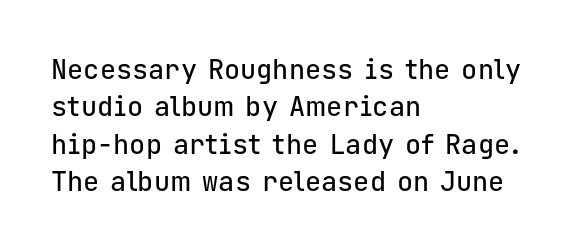
The image shows 27 px text type, upright; set left-aligned, normal line spacing (1.38x), normal letter spacing, not underlined.
